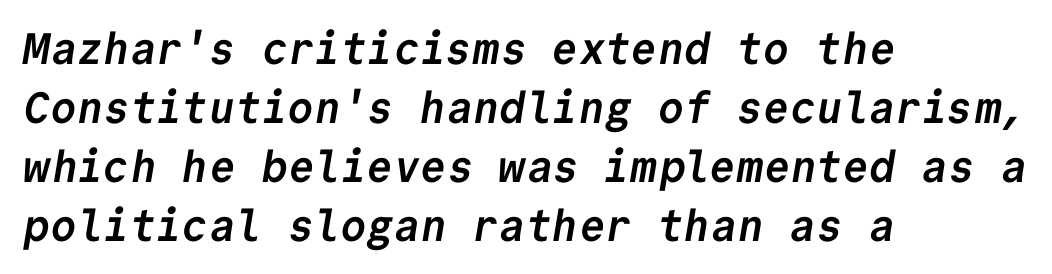
Honestly, the letter spacing is just normal — you wouldn't notice it. How heavy is the stroke? Heavy — this is a bold. Teacher's note: observe the even left margin — that is flush-left alignment. Spacing verdict: monospaced, one width for all characters. Honestly, there is no underline to notice here at all.
